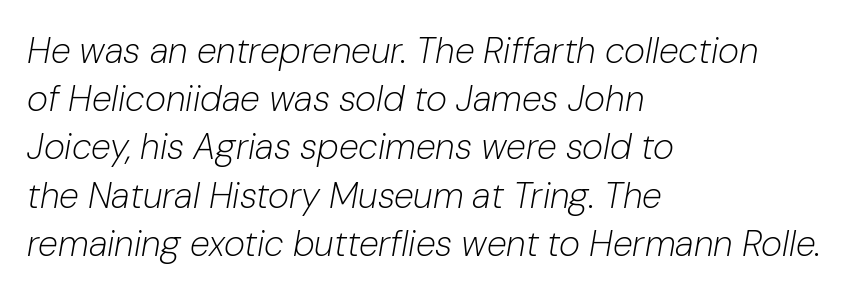
Q: Is the text bold? A: No.
Q: Is the text italic (slanted)? A: Yes, it leans right by about 10 degrees.
Q: Is the text underlined? A: No.
Q: How is the paragraph aligned? A: Left-aligned.
Q: Is the spacing between letters normal or unusually wide? A: Normal.
Q: Is the spacing between lines tight, normal or loose? A: Normal.
Q: Width (condensed, normal, or wide)? A: Normal.
Q: Stroke contrast? A: Low.
Q: x-height? A: Medium.
Q: Monospaced? A: No.
